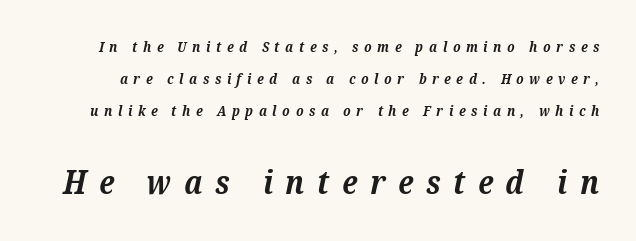
The image shows 32 px bold serif type, italic (leaning right); set loose line spacing (2.29x), unusually wide letter spacing (+0.4 em), not underlined; the second (bottom) block is 2.29x larger; medium stroke contrast and a medium x-height.
